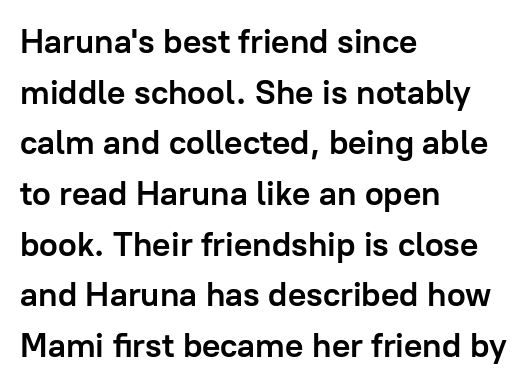
The image shows 34 px semibold sans-serif type, upright; set left-aligned, normal line spacing (1.49x), normal letter spacing, not underlined; low stroke contrast and a medium x-height.
